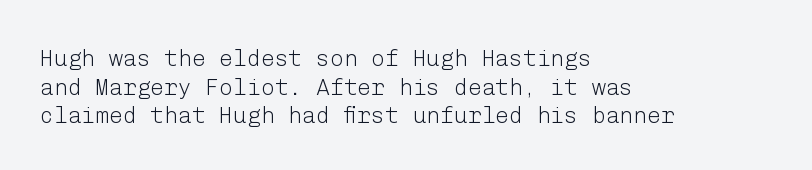
{"italic": "no", "bold": "no", "underline": "no", "align": "left", "line_spacing_ratio": 1.24, "letter_spacing": "normal", "letter_spacing_em": 0.0, "glyph_px": 23}
